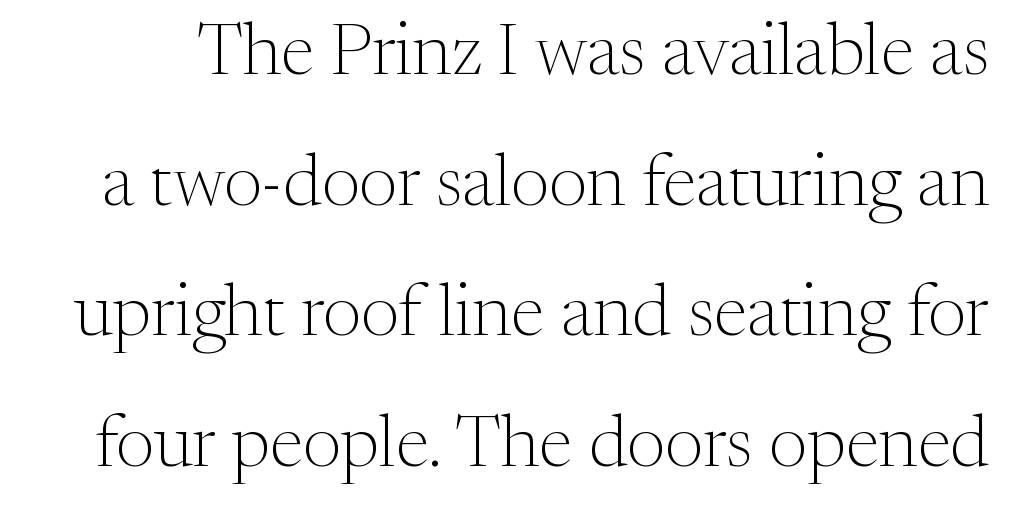
Check where the strokes stop: tiny serifs finish them off. A typesetter would call this proportional, since set widths differ per character. Quick note: underline off. You can tell it's not italic because the verticals are truly vertical.
